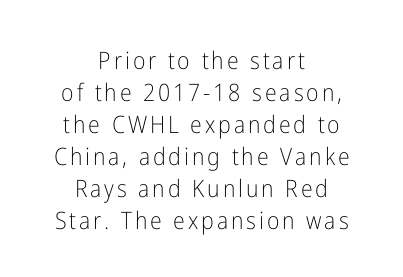
Q: Is the text bold? A: No.
Q: Is the text italic (slanted)? A: No, it is upright.
Q: Is the text underlined? A: No.
Q: How is the paragraph aligned? A: Centered.
Q: Is the spacing between lines tight, normal or loose? A: Normal.
